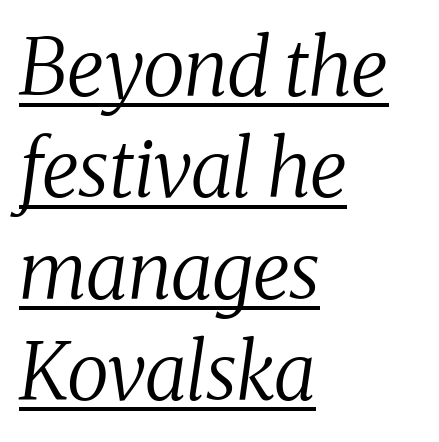
Q: Is the text bold? A: No.
Q: Is the text italic (slanted)? A: Yes, it leans right by about 8 degrees.
Q: Is the typeface a serif or a sans-serif typeface? A: Serif.
Q: Is the text underlined? A: Yes.
Q: How is the paragraph aligned? A: Left-aligned.
Q: Is the spacing between letters normal or unusually wide? A: Normal.
Q: Is the spacing between lines tight, normal or loose? A: Normal.
Q: Width (condensed, normal, or wide)? A: Normal.
Q: Stroke contrast? A: Medium.
Q: x-height? A: Medium.
Q: Monospaced? A: No.
